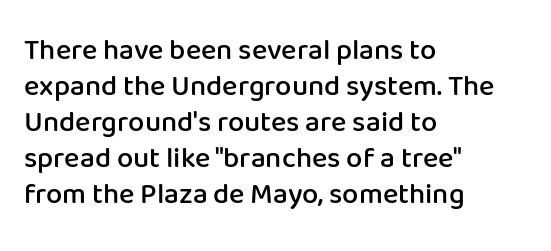
Q: Is the text bold? A: Semi-bold.
Q: Is the text italic (slanted)? A: No, it is upright.
Q: Is the typeface a serif or a sans-serif typeface? A: Sans-serif.
Q: Is the text underlined? A: No.
Q: How is the paragraph aligned? A: Left-aligned.
Q: Is the spacing between letters normal or unusually wide? A: Normal.
Q: Width (condensed, normal, or wide)? A: Normal.
Q: Stroke contrast? A: Low.
Q: x-height? A: Medium.
Q: Monospaced? A: No.
